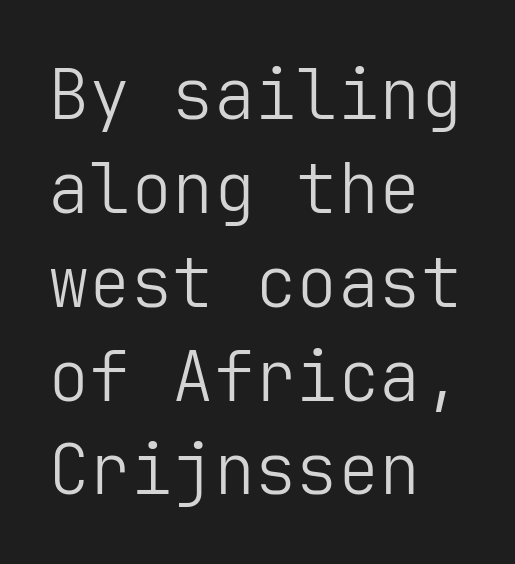
The image shows 69 px light sans-serif type, upright; set left-aligned, normal line spacing (1.36x), normal letter spacing, not underlined; low stroke contrast and a medium x-height.
